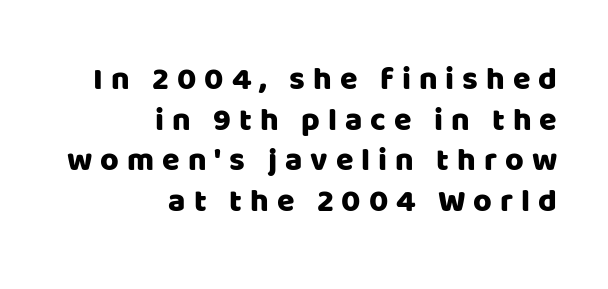
{"serif": "no", "italic": "no", "width": "normal", "stroke_contrast": "low", "x_height": "large", "monospaced": "no", "underline": "no", "align": "right", "line_spacing": "normal", "line_spacing_ratio": 1.27, "letter_spacing": "wide", "letter_spacing_em": 0.25, "glyph_px": 32}
